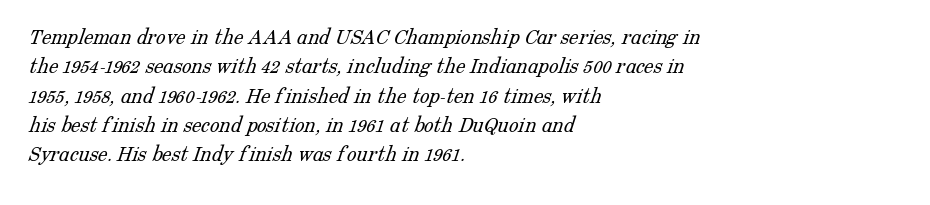
{"bold": "no", "underline": "no", "align": "left", "line_spacing_ratio": 1.22, "letter_spacing": "normal", "letter_spacing_em": 0.0, "glyph_px": 24}
